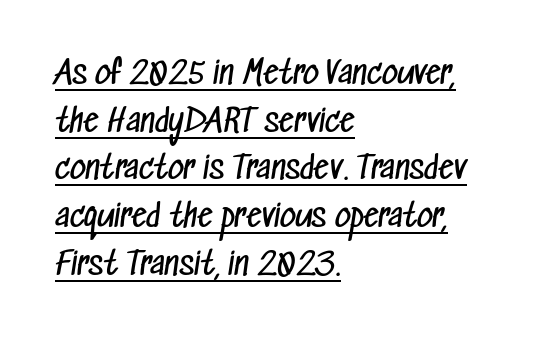
Weight: regular or lighter. The ragged edge is on the right, which tells us the setting is flush left. The rendering keeps characters at their native spacing. What kind of face is this? One without serifs — a sans. Has an underline been added? It has.
